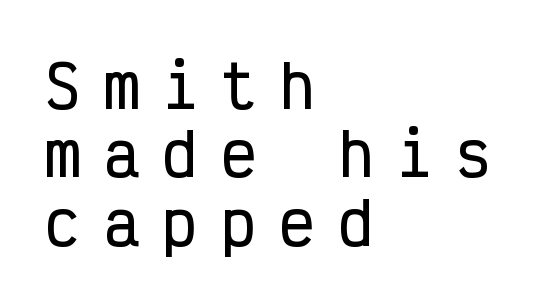
The image shows 58 px condensed sans-serif type, upright, monospaced; set left-aligned, line spacing 1.18x, unusually wide letter spacing (+0.41 em), not underlined; low stroke contrast and a medium x-height.
